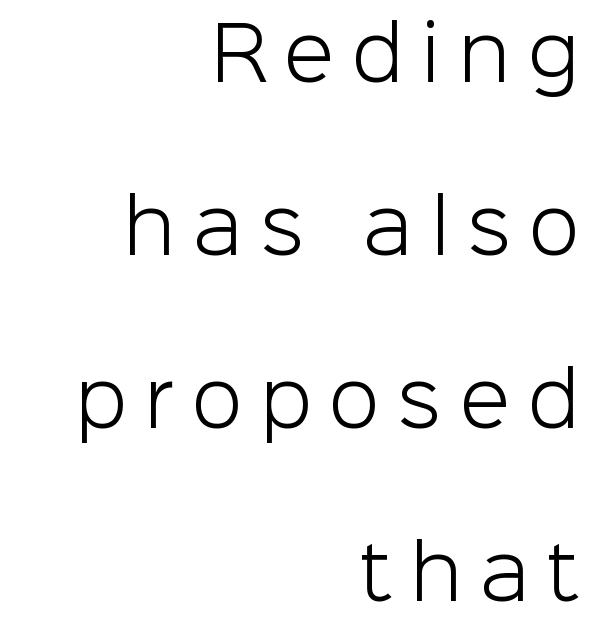
Q: Is the text bold? A: No.
Q: Is the text italic (slanted)? A: No, it is upright.
Q: Is the typeface a serif or a sans-serif typeface? A: Sans-serif.
Q: Is the text underlined? A: No.
Q: How is the paragraph aligned? A: Right-aligned.
Q: Is the spacing between letters normal or unusually wide? A: Unusually wide.
Q: Is the spacing between lines tight, normal or loose? A: Loose.
Q: Width (condensed, normal, or wide)? A: Normal.
Q: Stroke contrast? A: Low.
Q: x-height? A: Medium.
Q: Monospaced? A: No.
